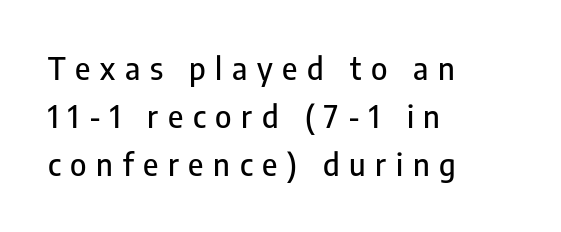
Visually the block forms a straight wall on the left and a jagged coastline on the right. Plain, unruled lines of type. Caption: expanded tracking, letters set apart. The letters advance in unequal steps, a hallmark of proportional type.
